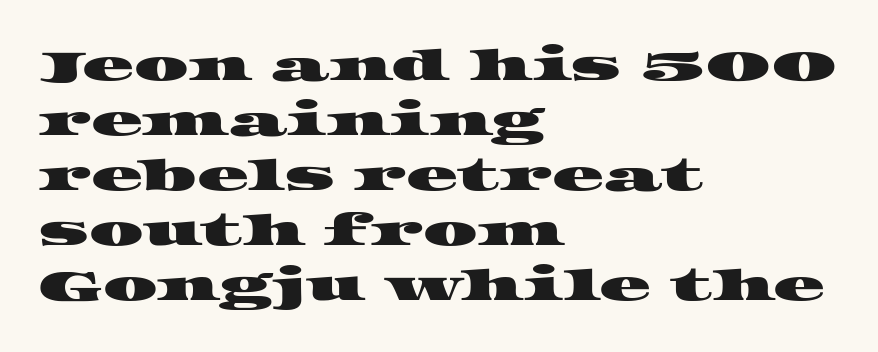
Anything drawn beneath the words? Only blank space. This sample uses a serif face. Think of a printed novel: that variable character pitch is what you see here. Horizontal bands of white between lines are of average thickness. Teacher's note: observe the even left margin — that is flush-left alignment. These lines keep a tight, regular rhythm from letter to letter.
